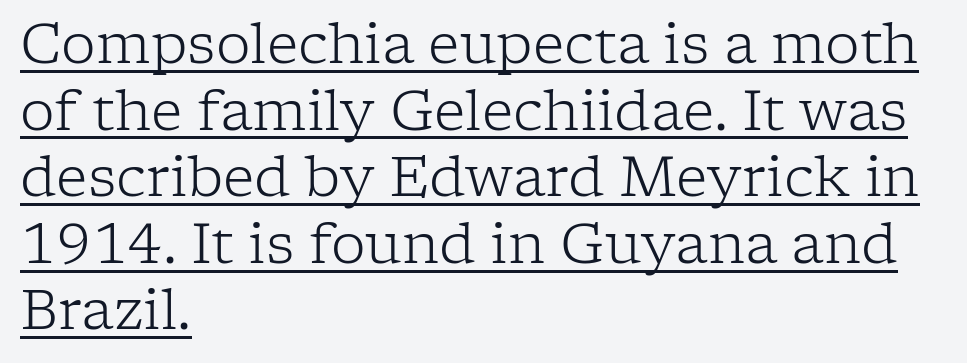
{"serif": "yes", "italic": "no", "bold": "no", "weight": "light", "width": "normal", "stroke_contrast": "low", "x_height": "medium", "monospaced": "no", "underline": "yes", "align": "left", "line_spacing_ratio": 1.21, "letter_spacing": "normal", "letter_spacing_em": 0.0, "glyph_px": 55}
